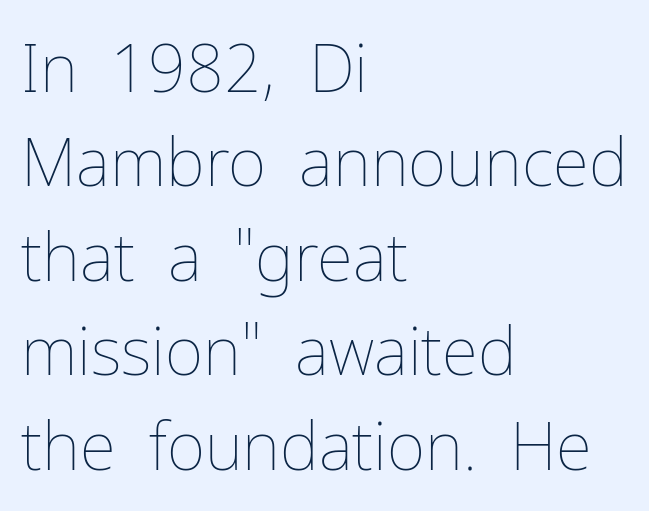
{"italic": "no", "bold": "no", "weight": "thin", "width": "normal", "stroke_contrast": "low", "x_height": "medium", "monospaced": "no", "underline": "no", "align": "left", "line_spacing": "normal", "line_spacing_ratio": 1.43, "letter_spacing": "normal", "letter_spacing_em": 0.0, "glyph_px": 66}
